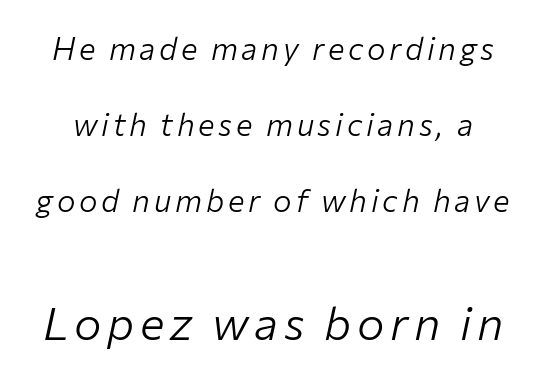
{"italic": "yes", "lean": "right", "slant_degrees": 12, "bold": "no", "weight": "light", "width": "normal", "stroke_contrast": "low", "x_height": "medium", "monospaced": "no", "underline": "no", "line_spacing": "loose", "line_spacing_ratio": 2.45, "larger_block": "second", "size_ratio": 1.48, "glyph_px": 46}
